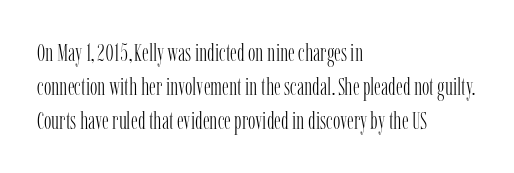
A normal amount of white space separates one row of letters from the next. Honestly, the letter spacing is just normal — you wouldn't notice it. The font's upright variant was chosen for this text. Is this a heavy cut? Hardly; it is regular or lighter. Caption: multi-line text, flush left, ragged right.
